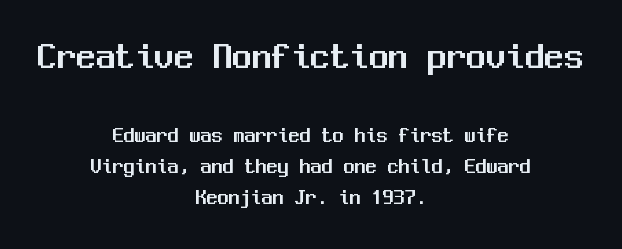
Visually, the top section dominates because its glyphs are scaled up. Is this a fixed-width face? Yes — each glyph sits in an identical cell. The glyphs in this specimen are sans serif. Default kerning and tracking; the words read as compact shapes.
